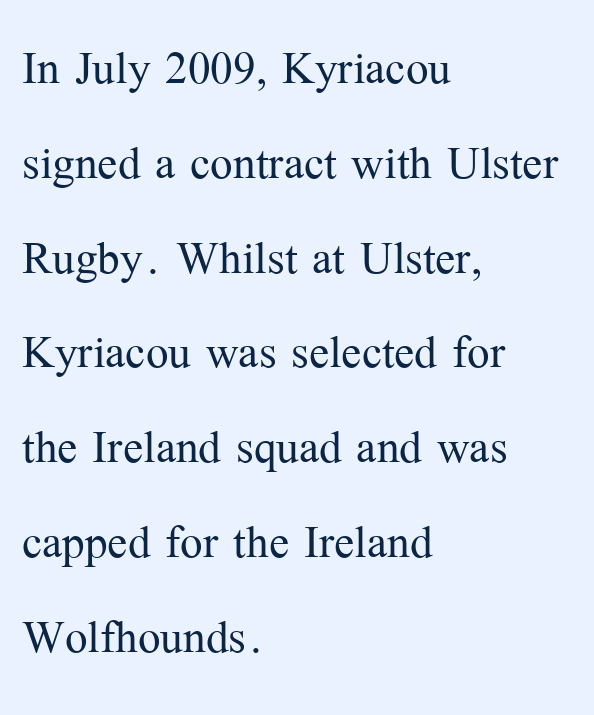
Default kerning and tracking; the words read as compact shapes. Unlike italic type, these characters show no tilt at all. Any mark beneath the type? The region is blank. Is the block centered? No — it sits flush against the left margin. Letters have the restrained weight of plain body copy at most. Each letter's strokes conclude with small projecting serifs.
